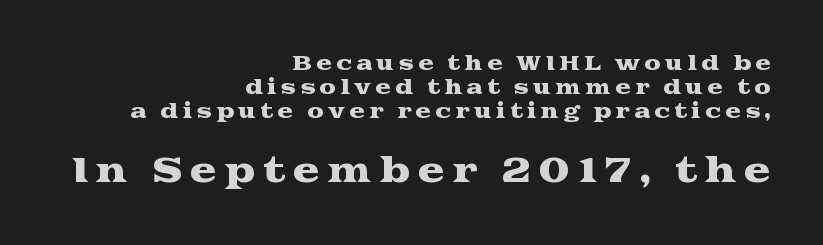
The image shows 33 px wide serif type, upright; set right-aligned, normal line spacing (1.27x), unusually wide letter spacing (+0.21 em), not underlined; the second (bottom) block is 1.74x larger; medium stroke contrast and a medium x-height.
